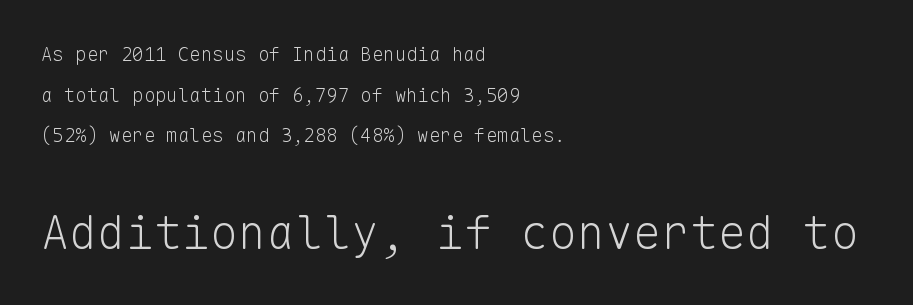
{"serif": "no", "italic": "no", "bold": "no", "weight": "light", "width": "normal", "stroke_contrast": "low", "x_height": "medium", "monospaced": "yes", "underline": "no", "align": "left", "line_spacing": "loose", "line_spacing_ratio": 2.14, "letter_spacing": "normal", "letter_spacing_em": 0.0, "larger_block": "second", "size_ratio": 2.47, "glyph_px": 47}
